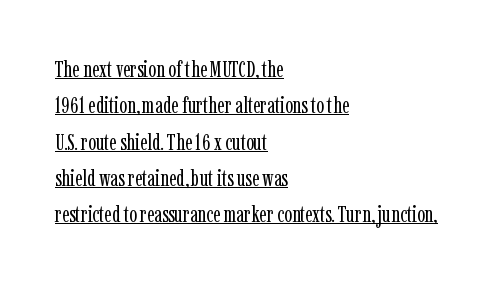
The image shows 23 px text type, upright; set left-aligned, normal line spacing (1.58x), normal letter spacing, underlined.
